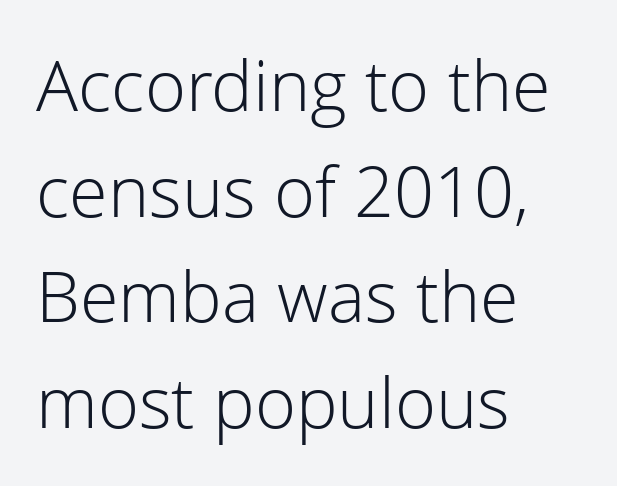
The image shows 70 px light sans-serif type, upright; set left-aligned, normal line spacing (1.51x), normal letter spacing, not underlined; low stroke contrast and a medium x-height.
